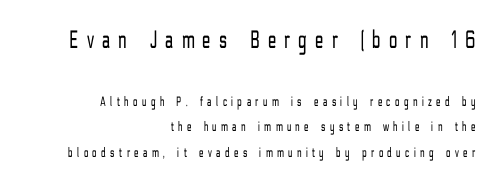
The axis of the letterforms is exactly vertical. The designer gave the opening block more size than the closing block. The gap between lines stays unmarked. Vertical stems look standard width or narrower in stroke. Leftover space on each line is placed entirely before the opening word. Someone cranked the tracking dial way up on this one.
